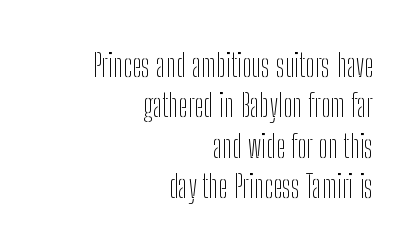
The image shows 32 px thin, condensed sans-serif type, upright; set right-aligned, normal line spacing (1.26x), normal letter spacing, not underlined; low stroke contrast and a medium x-height.
